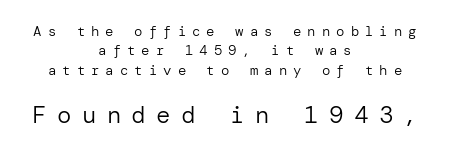
The rag falls on both sides of this text block equally. Italic: no, the glyphs are upright roman. A bare baseline throughout the passage. No heavy texture on the line: the type isn't bold. Characters follow at a spacing far wider than the type designer built in.
